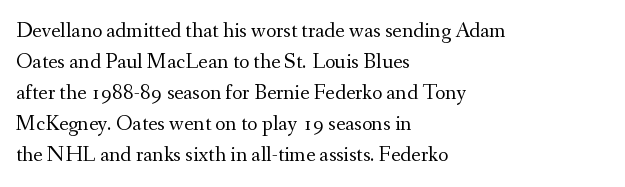
The image shows 22 px text type, upright; set left-aligned, normal line spacing (1.41x), normal letter spacing, not underlined.
